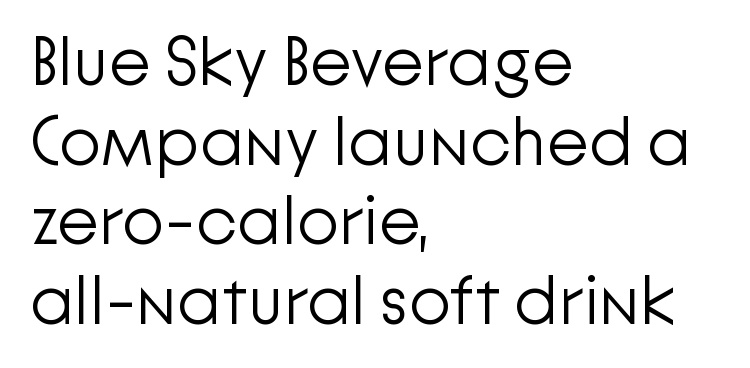
The image shows 68 px light sans-serif type, upright; set left-aligned, line spacing 1.17x, normal letter spacing, not underlined; low stroke contrast and a medium x-height.
